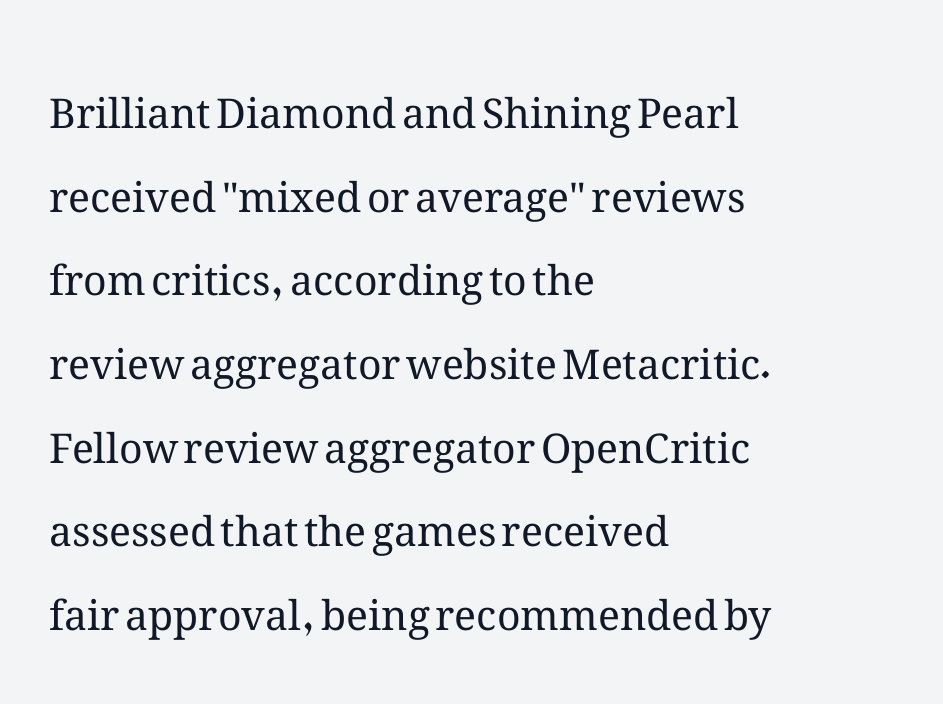
Only glyphs here, with clear space below each row. Is this a heavy cut? Hardly; it is regular or lighter. Posture: straight, roman, zero tilt. Here the glyphs are tracked normally, forming tight word shapes. Looks like regular typesetting: each glyph gets only the width it needs.
